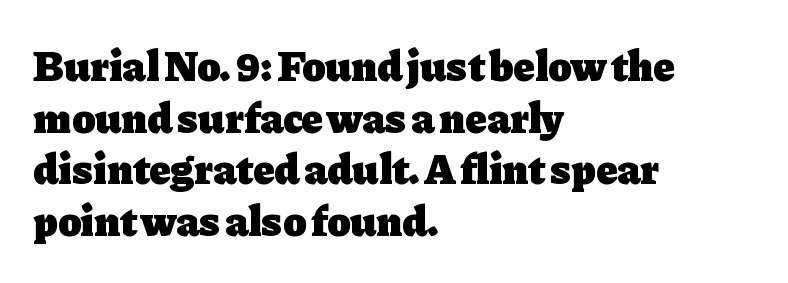
The image shows 43 px heavy serif type, upright; set left-aligned, line spacing 1.2x, normal letter spacing, not underlined; low stroke contrast and a medium x-height.
